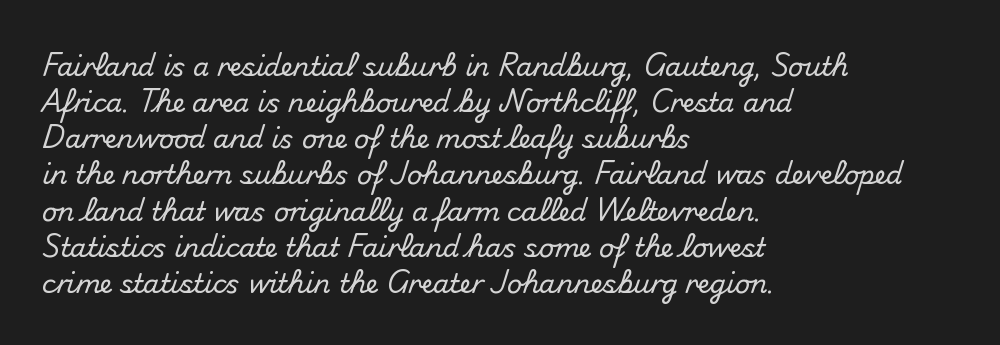
The image shows 26 px text type; set left-aligned, normal line spacing (1.39x), normal letter spacing, not underlined.
